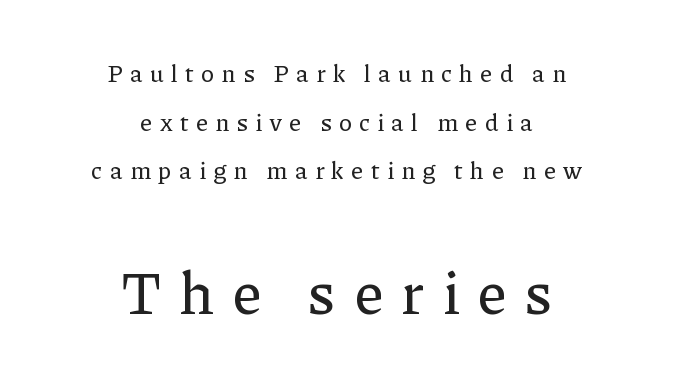
Top chunk: small. Bottom chunk: large. These lines are rendered in a variable-pitch font. Characters remain perfectly vertical along every line. The block of text is sparse from top to bottom, with ample space between rows. The tracking jumps out immediately: characters are airy and widely separated. The typeface chosen for these lines features serifs.
